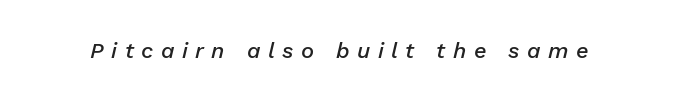
The image shows 22 px text type, italic (leaning right); set unusually wide letter spacing (+0.34 em), not underlined.
